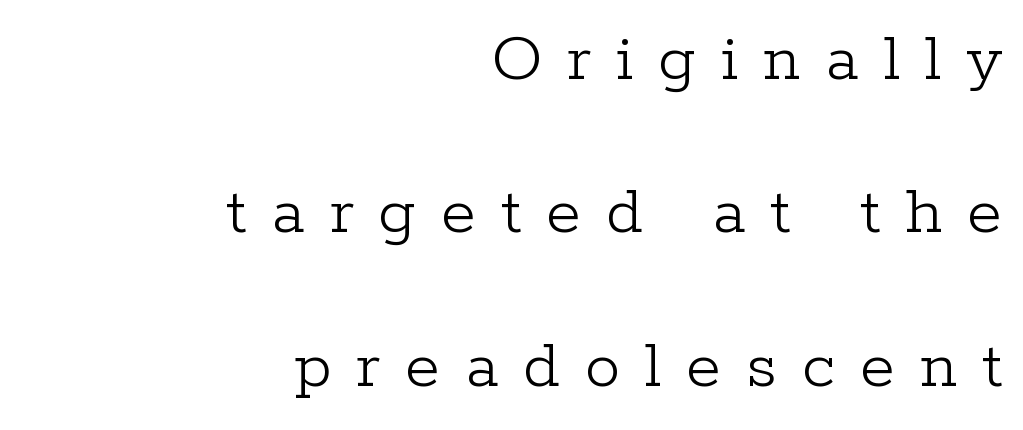
Notice the wide empty band between every row — that's loose leading. These lines have a slow, spaced-out rhythm from letter to letter. Note the varied advance widths — an 'i' is clearly narrower than an 'm'. What kind of face is this? One with serifs. The compositor pushed each line to the right boundary.
